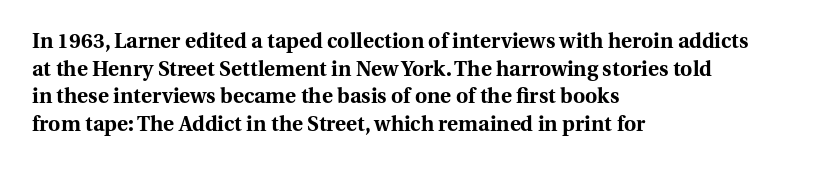
{"italic": "no", "bold": "yes", "underline": "no", "align": "left", "line_spacing": "normal", "line_spacing_ratio": 1.31, "letter_spacing": "normal", "letter_spacing_em": 0.0, "glyph_px": 21}
